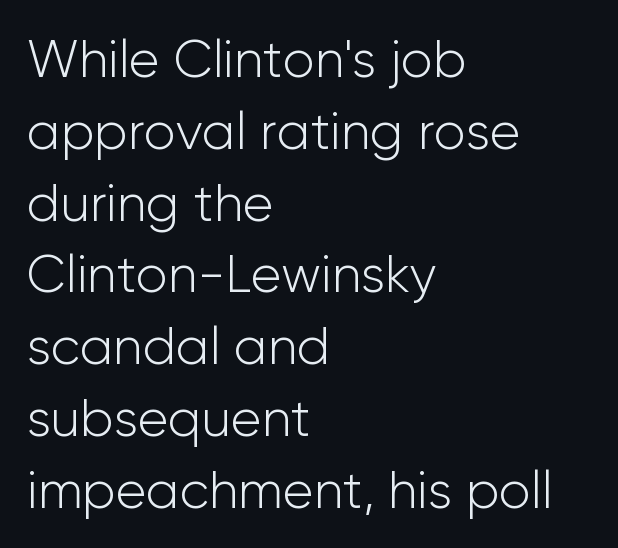
{"serif": "no", "italic": "no", "bold": "no", "weight": "light", "width": "normal", "stroke_contrast": "low", "x_height": "medium", "monospaced": "no", "underline": "no", "align": "left", "line_spacing": "normal", "line_spacing_ratio": 1.38, "letter_spacing": "normal", "letter_spacing_em": 0.0, "glyph_px": 52}
